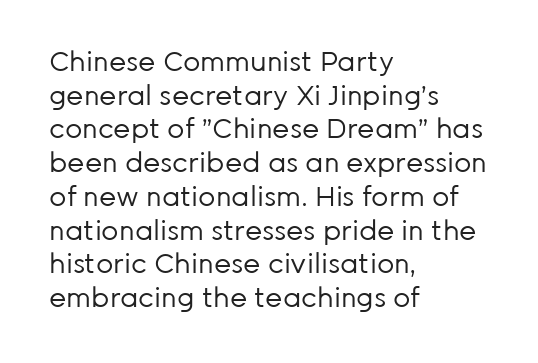
Q: Is the text bold? A: No.
Q: Is the text italic (slanted)? A: No, it is upright.
Q: Is the text underlined? A: No.
Q: How is the paragraph aligned? A: Left-aligned.
Q: Is the spacing between letters normal or unusually wide? A: Normal.
Q: Is the spacing between lines tight, normal or loose? A: Normal.
